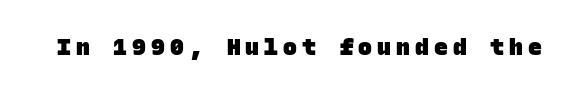
The image shows 23 px bold type; set unusually wide letter spacing (+0.22 em), not underlined.
